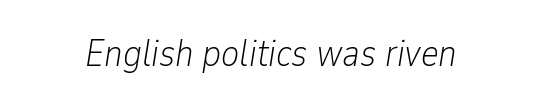
The image shows 38 px light, condensed type, italic (leaning right); set normal letter spacing, not underlined; low stroke contrast and a medium x-height.
